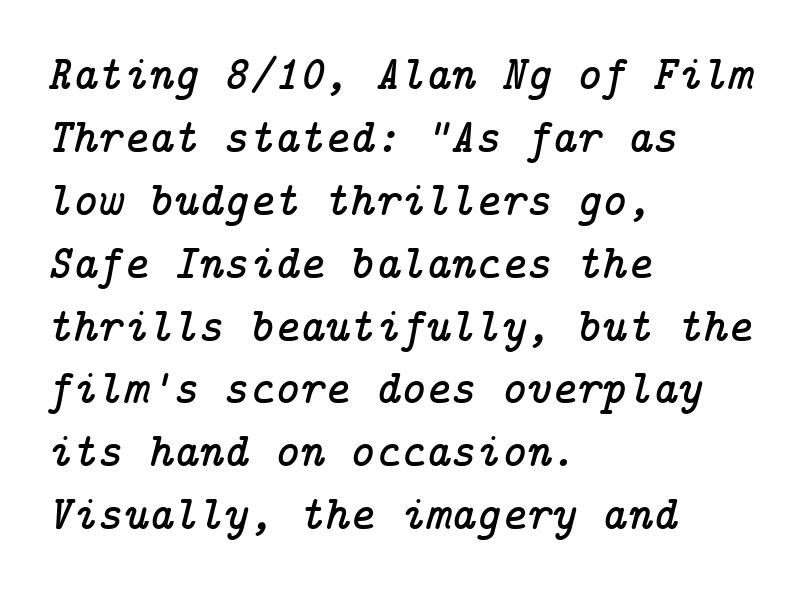
Q: Is the text italic (slanted)? A: Yes, it leans right by about 14 degrees.
Q: Is the typeface a serif or a sans-serif typeface? A: Serif.
Q: Is the text underlined? A: No.
Q: How is the paragraph aligned? A: Left-aligned.
Q: Is the spacing between letters normal or unusually wide? A: Normal.
Q: Is the spacing between lines tight, normal or loose? A: Normal.
Q: Width (condensed, normal, or wide)? A: Normal.
Q: Stroke contrast? A: Low.
Q: x-height? A: Medium.
